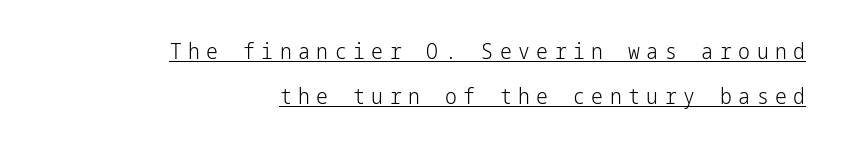
The image shows 21 px text type, upright; set right-aligned, loose line spacing (2.15x), unusually wide letter spacing (+0.31 em), underlined.
